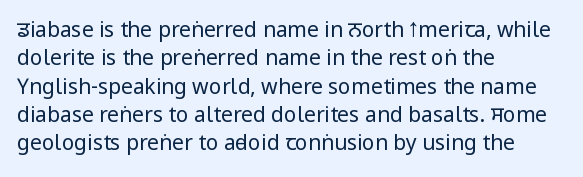
Q: Is the text bold? A: No.
Q: Is the text italic (slanted)? A: No, it is upright.
Q: Is the text underlined? A: No.
Q: How is the paragraph aligned? A: Left-aligned.
Q: Is the spacing between letters normal or unusually wide? A: Normal.
Q: Is the spacing between lines tight, normal or loose? A: Normal.
